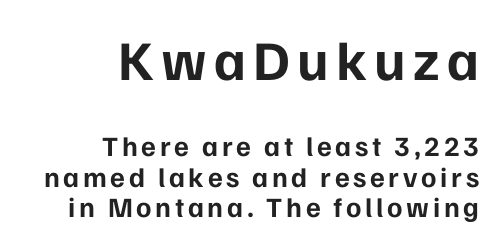
The typesetting leans heavy: a genuine bold. The paragraph shown leans on its right margin. You get the large type first, then a drop to smaller type. Rendered with straight, roman letterforms. Typographically, this falls in the sans-serif category.
